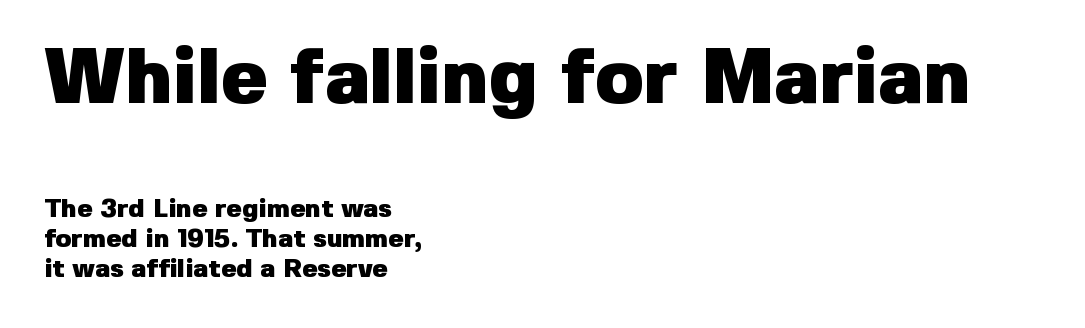
Q: Is the text bold? A: Yes.
Q: Is the text italic (slanted)? A: No, it is upright.
Q: Is the typeface a serif or a sans-serif typeface? A: Sans-serif.
Q: Is the text underlined? A: No.
Q: How is the paragraph aligned? A: Left-aligned.
Q: Is the spacing between letters normal or unusually wide? A: Normal.
Q: Which block of text is set in a larger size, the first (top) or the second (bottom)? A: The first (top) one.
Q: Width (condensed, normal, or wide)? A: Normal.
Q: Stroke contrast? A: Low.
Q: x-height? A: Medium.
Q: Monospaced? A: No.
